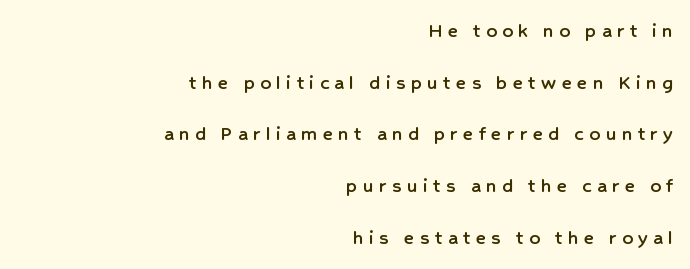
{"italic": "no", "underline": "no", "align": "right", "line_spacing": "loose", "line_spacing_ratio": 2.46, "letter_spacing": "wide", "letter_spacing_em": 0.26, "glyph_px": 21}
